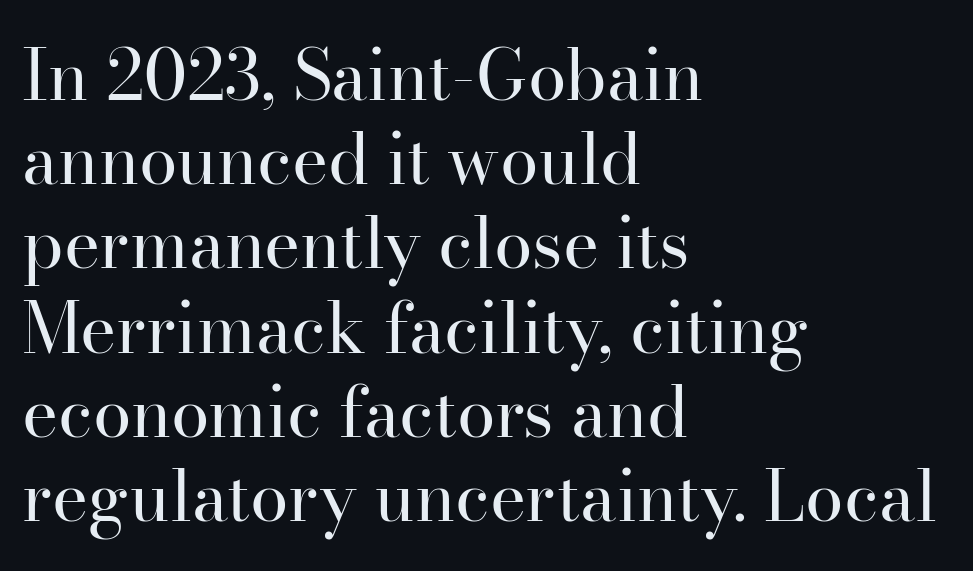
{"serif": "yes", "italic": "no", "bold": "no", "weight": "regular", "width": "normal", "stroke_contrast": "high", "x_height": "small", "monospaced": "no", "underline": "no", "align": "left", "line_spacing_ratio": 1.22, "letter_spacing": "normal", "letter_spacing_em": 0.0, "glyph_px": 69}
